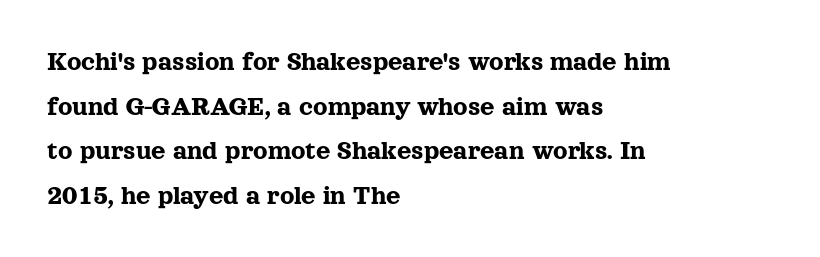
{"serif": "yes", "italic": "no", "width": "normal", "x_height": "medium", "monospaced": "no", "underline": "no", "align": "left", "line_spacing": "normal", "line_spacing_ratio": 1.59, "letter_spacing": "normal", "letter_spacing_em": 0.0, "glyph_px": 28}
